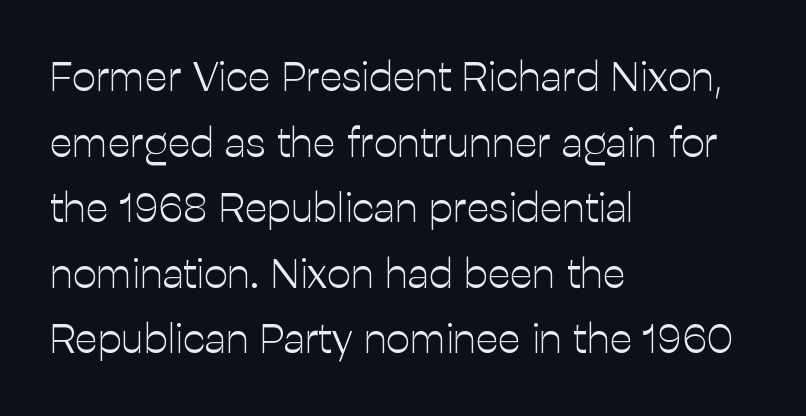
{"serif": "no", "italic": "no", "bold": "no", "weight": "light", "width": "normal", "stroke_contrast": "low", "x_height": "medium", "monospaced": "no", "underline": "no", "align": "left", "line_spacing": "normal", "line_spacing_ratio": 1.56, "letter_spacing": "normal", "letter_spacing_em": 0.0, "glyph_px": 42}
